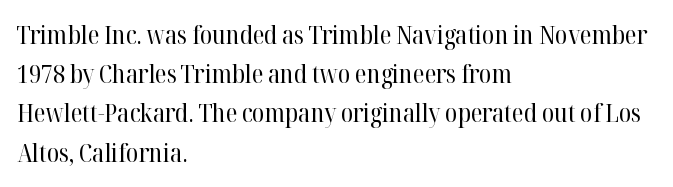
Is this a heavy cut? Hardly; it is regular or lighter. In CSS terms this would be text-align: left. Words appear dense and cohesive because spacing is normal. The gap between lines stays unmarked. Reading down the column, the eye jumps a familiar distance to each next line. This is roman type, the default non-slanted kind.
